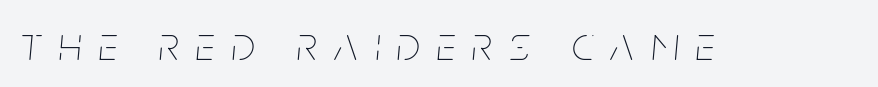
Q: Is the text bold? A: No.
Q: Is the text italic (slanted)? A: Yes, it leans right by about 5 degrees.
Q: Is the text underlined? A: No.
Q: Is the spacing between letters normal or unusually wide? A: Unusually wide.
Q: Width (condensed, normal, or wide)? A: Condensed.
Q: Stroke contrast? A: Low.
Q: x-height? A: Large.
Q: Monospaced? A: No.
